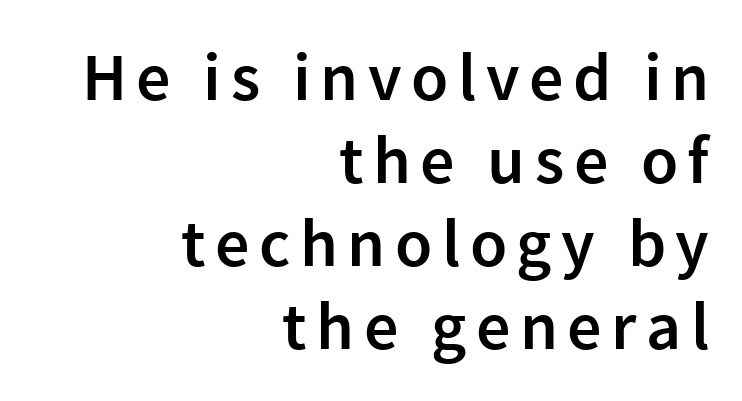
The image shows 68 px semibold sans-serif type, upright; set right-aligned, line spacing 1.22x, not underlined; a medium x-height.
